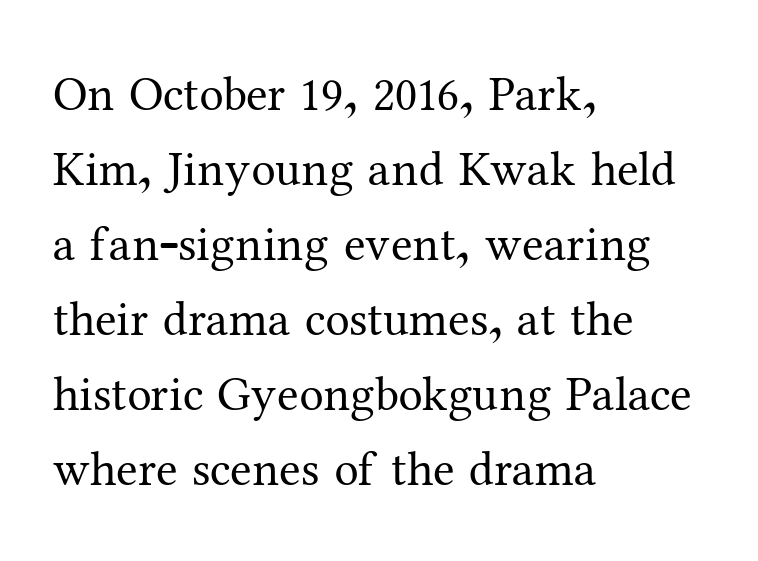
The image shows 49 px regular-weight serif type, upright; set left-aligned, normal line spacing (1.53x), normal letter spacing, not underlined; medium stroke contrast and a medium x-height.
